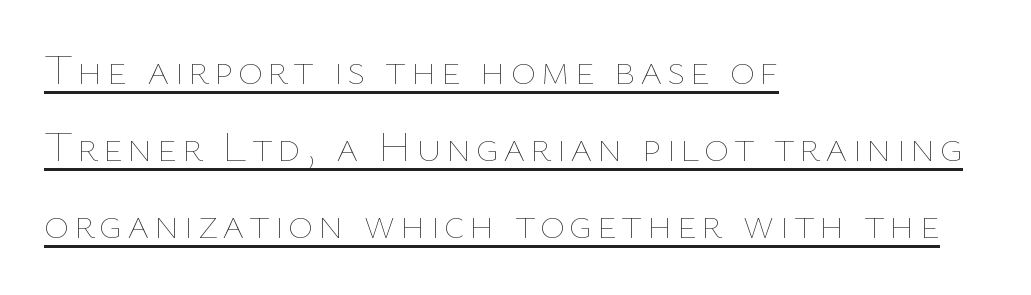
Each letter keeps its own natural width here, so spacing adapts to shape. Each line of the rendering has a horizontal stroke beneath the glyphs. Stroke thickness stays within the range of a standard reading face or lighter. These lines stack with their left ends in a neat column. It's the straight-up-and-down kind of type.
